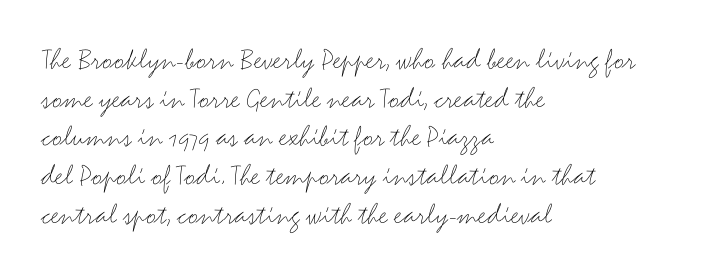
The image shows 31 px thin, wide sans-serif type; set left-aligned, normal line spacing (1.25x), normal letter spacing, not underlined; medium stroke contrast and a small x-height.
